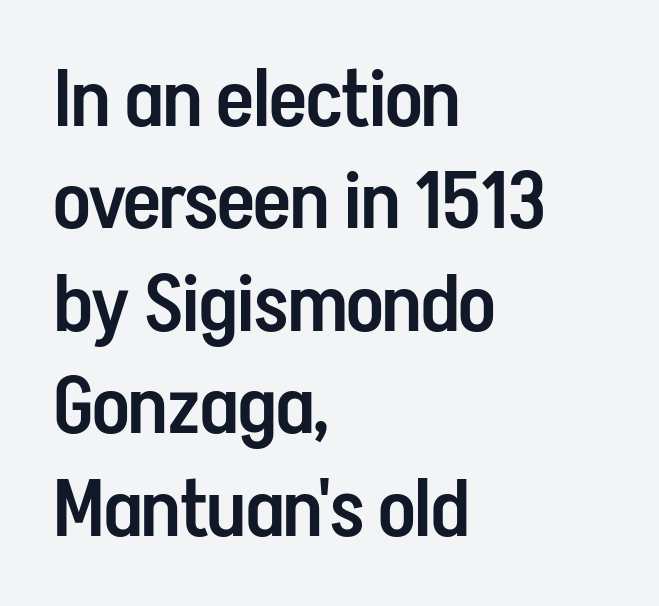
Q: Is the text bold? A: Semi-bold.
Q: Is the text italic (slanted)? A: No, it is upright.
Q: Is the typeface a serif or a sans-serif typeface? A: Sans-serif.
Q: Is the text underlined? A: No.
Q: How is the paragraph aligned? A: Left-aligned.
Q: Is the spacing between letters normal or unusually wide? A: Normal.
Q: Is the spacing between lines tight, normal or loose? A: Normal.
Q: Width (condensed, normal, or wide)? A: Condensed.
Q: Stroke contrast? A: Low.
Q: x-height? A: Medium.
Q: Monospaced? A: No.
